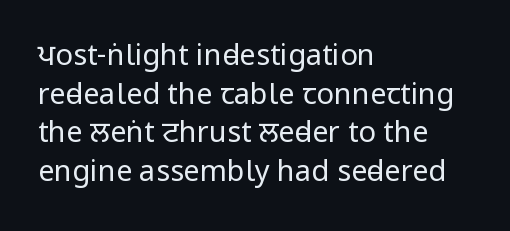
The image shows 29 px regular-weight, condensed sans-serif type, upright; set left-aligned, normal line spacing (1.33x), normal letter spacing, not underlined; low stroke contrast and a large x-height.
